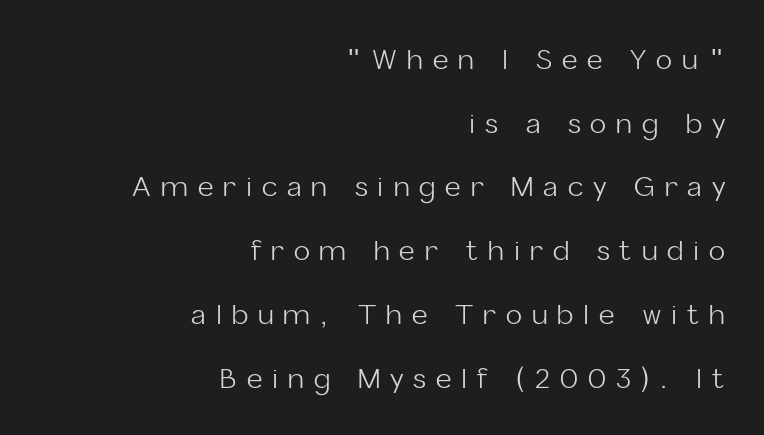
Q: Is the text bold? A: No.
Q: Is the text italic (slanted)? A: No, it is upright.
Q: Is the text underlined? A: No.
Q: How is the paragraph aligned? A: Right-aligned.
Q: Is the spacing between letters normal or unusually wide? A: Unusually wide.
Q: Is the spacing between lines tight, normal or loose? A: Loose.
